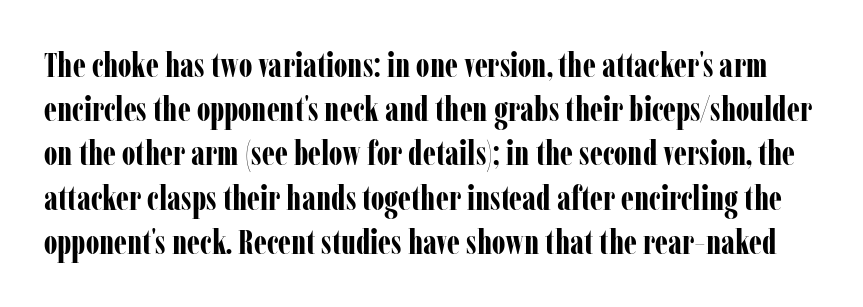
The strokes are fattened all the way to bold. The words here are not underlined. Unlike a clean sans, this face finishes its strokes with serifs. Does extra space separate the letters? No, they use regular spacing. Normally led — the rows are evenly, conventionally spaced. Do the characters align in a grid? No, the font is proportional.
